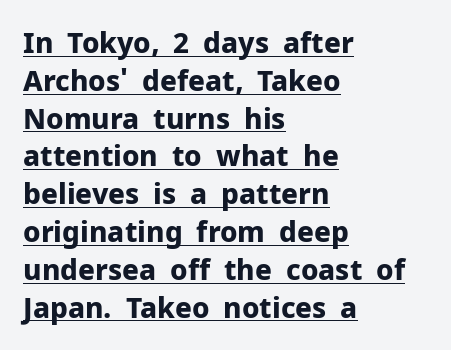
The letters carry no serifs — their stems end cleanly without finishing strokes. Compared with an ordinary text face, these strokes are far heavier — a full bold. Reading down the block, your eye returns to a fixed left position each line. Reading down the column, the eye jumps a familiar distance to each next line.
